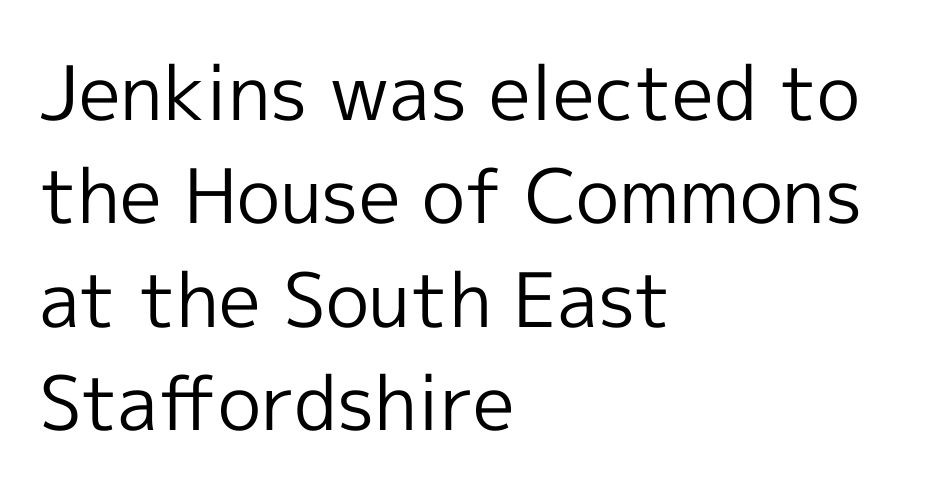
{"serif": "no", "italic": "no", "bold": "no", "weight": "regular", "width": "normal", "x_height": "medium", "monospaced": "no", "underline": "no", "align": "left", "line_spacing": "normal", "line_spacing_ratio": 1.38, "letter_spacing": "normal", "letter_spacing_em": 0.0, "glyph_px": 75}
